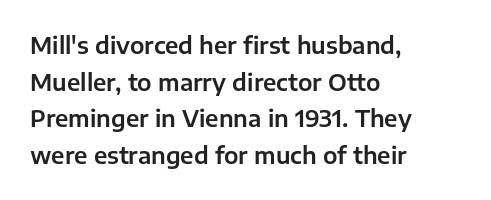
Rendered with straight, roman letterforms. Notice how the passage keeps a crisp vertical edge on the left only. A typesetter would call this leading conventional body-copy spacing. Is the letter spacing exaggerated? No — it looks like the ordinary default.
